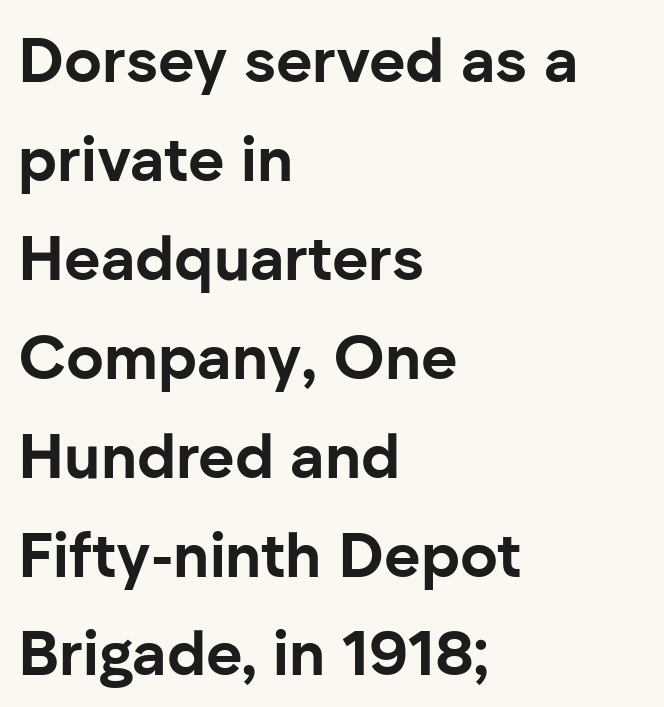
The image shows 63 px bold sans-serif type, upright; set left-aligned, normal line spacing (1.57x), normal letter spacing, not underlined; low stroke contrast and a medium x-height.
